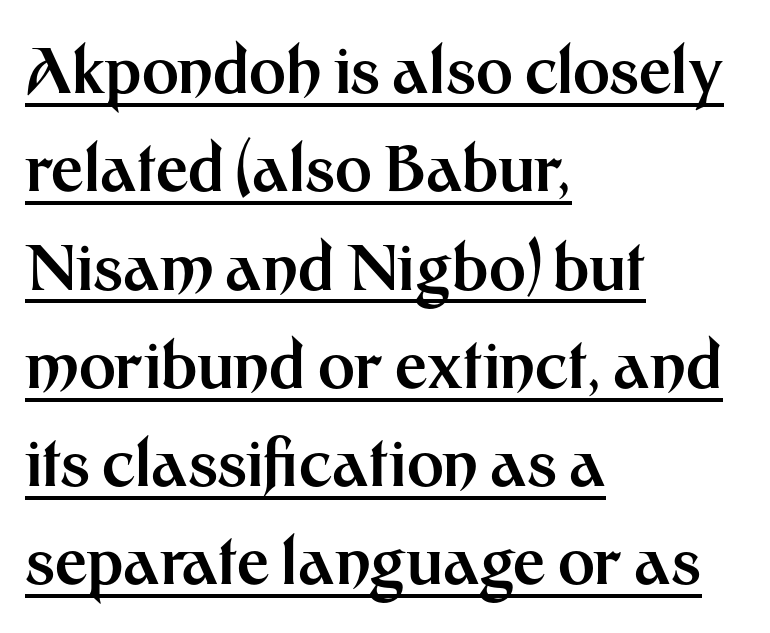
{"serif": "no", "italic": "no", "bold": "yes", "weight": "bold", "width": "normal", "stroke_contrast": "medium", "x_height": "medium", "monospaced": "no", "underline": "yes", "align": "left", "line_spacing": "normal", "line_spacing_ratio": 1.56, "letter_spacing": "normal", "letter_spacing_em": 0.0, "glyph_px": 63}
